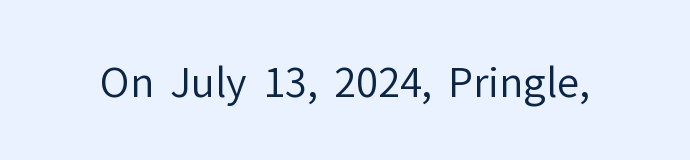
No italicization has been applied; the sample stays upright. The space directly below the letters is spotless. There is no visible air inserted between adjacent glyphs. Is this a heavy cut? Hardly; it is regular or lighter.
